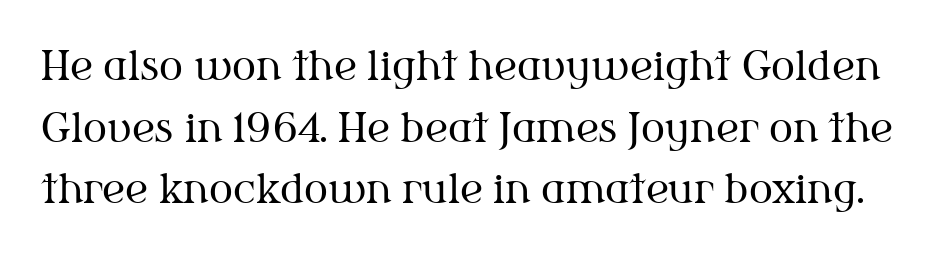
The image shows 40 px regular-weight serif type, upright; set normal line spacing (1.54x), normal letter spacing, not underlined; medium stroke contrast and a medium x-height.
